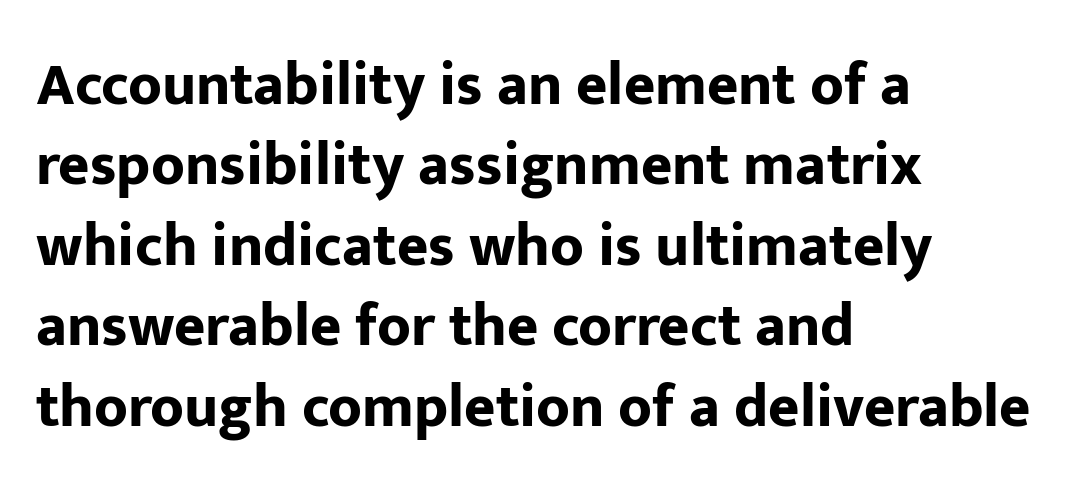
{"serif": "no", "italic": "no", "bold": "yes", "weight": "bold", "width": "normal", "stroke_contrast": "low", "x_height": "medium", "monospaced": "no", "underline": "no", "align": "left", "line_spacing": "normal", "line_spacing_ratio": 1.34, "letter_spacing": "normal", "letter_spacing_em": 0.0, "glyph_px": 60}
